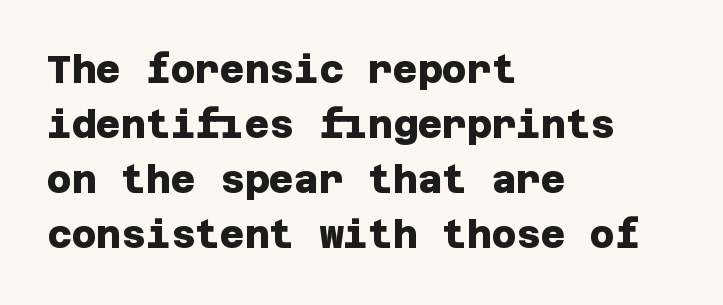
All the whitespace from short lines collects on the right. The rows are spaced the way most documents space them. Letterform terminals end flat and unadorned throughout the passage. Beneath every word, the page is bare. There is no visible air inserted between adjacent glyphs.
